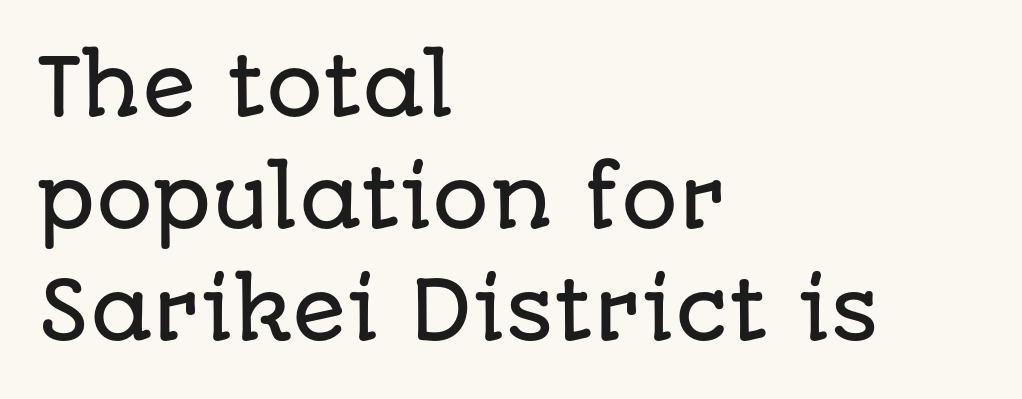
The image shows 80 px sans-serif type, upright; set left-aligned, normal line spacing (1.4x), normal letter spacing, not underlined; low stroke contrast and a large x-height.
